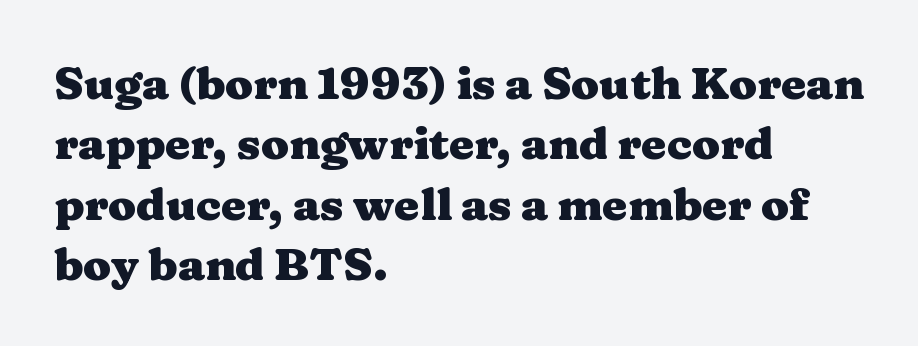
The image shows 45 px heavy, wide serif type, upright; set left-aligned, normal line spacing (1.34x), normal letter spacing, not underlined; medium stroke contrast and a medium x-height.
